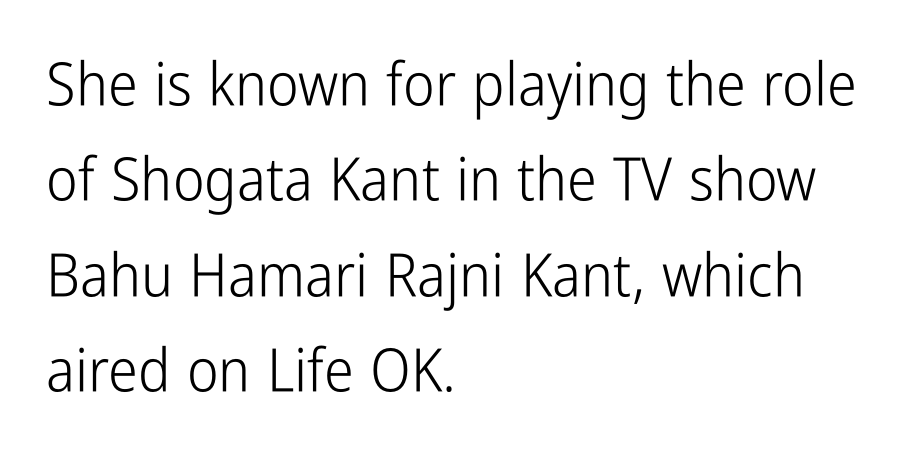
Is the type heavy? It reads as light-to-regular instead. The compositor pushed each line to the left boundary. This sample keeps an unexceptional amount of space between lines. Short note: letters normally spaced.
